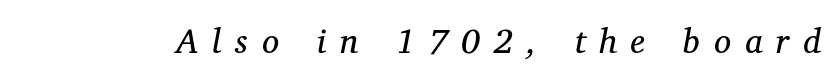
{"serif": "yes", "italic": "yes", "lean": "right", "slant_degrees": 11, "bold": "no", "weight": "regular", "width": "normal", "stroke_contrast": "medium", "x_height": "medium", "monospaced": "no", "underline": "no", "letter_spacing": "wide", "letter_spacing_em": 0.41, "glyph_px": 34}
